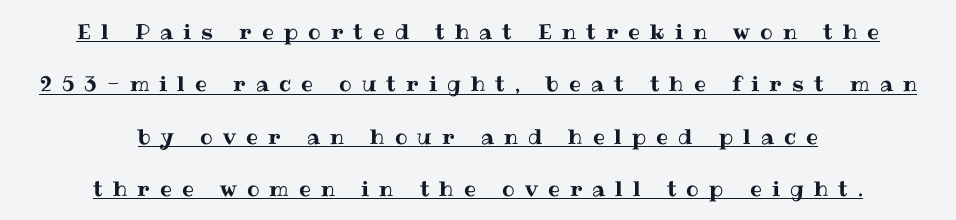
Q: Is the text italic (slanted)? A: No, it is upright.
Q: Is the text underlined? A: Yes.
Q: How is the paragraph aligned? A: Centered.
Q: Is the spacing between letters normal or unusually wide? A: Unusually wide.
Q: Is the spacing between lines tight, normal or loose? A: Loose.
